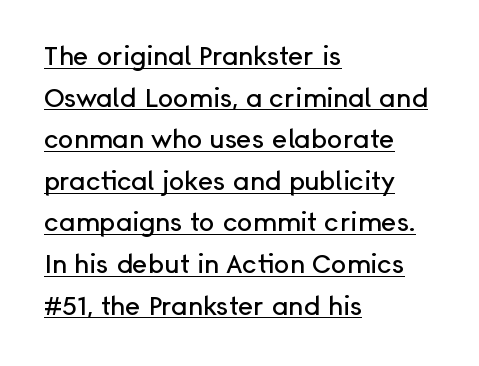
Beneath each row of characters lies a ruled line. The line-height multiplier appears to be the usual default. The font's upright variant was chosen for this text. Between one letter and the next there's only the usual sliver of space. The compositor pushed each line to the left boundary.
